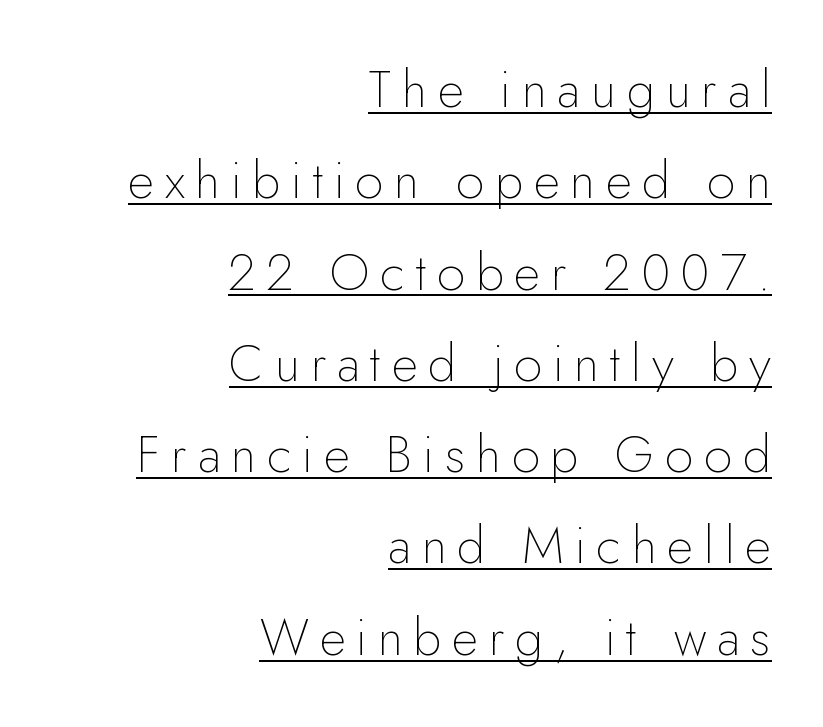
{"serif": "no", "italic": "no", "bold": "no", "weight": "thin", "width": "normal", "stroke_contrast": "low", "x_height": "small", "monospaced": "no", "underline": "yes", "align": "right", "line_spacing_ratio": 1.79, "letter_spacing": "wide", "letter_spacing_em": 0.21, "glyph_px": 51}
